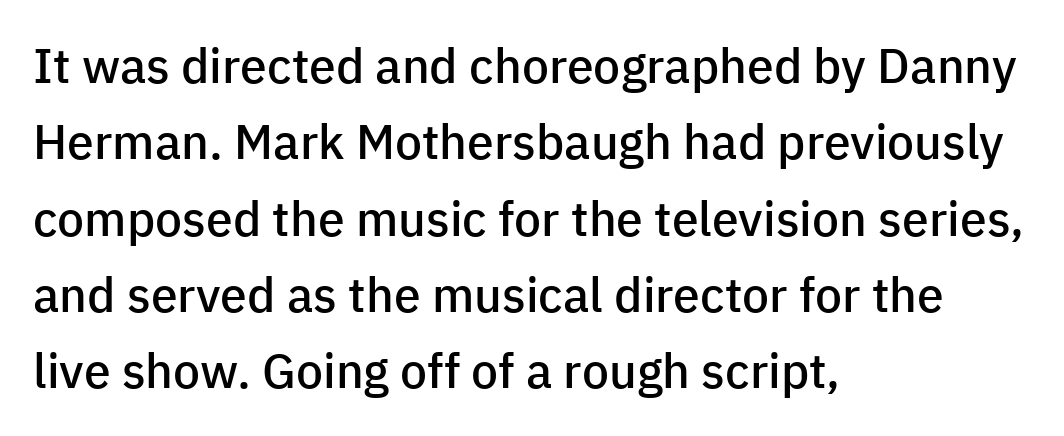
{"serif": "no", "italic": "no", "bold": "semi", "weight": "semibold", "width": "normal", "stroke_contrast": "low", "x_height": "medium", "monospaced": "no", "underline": "no", "align": "left", "line_spacing": "normal", "line_spacing_ratio": 1.59, "letter_spacing": "normal", "letter_spacing_em": 0.0, "glyph_px": 48}
